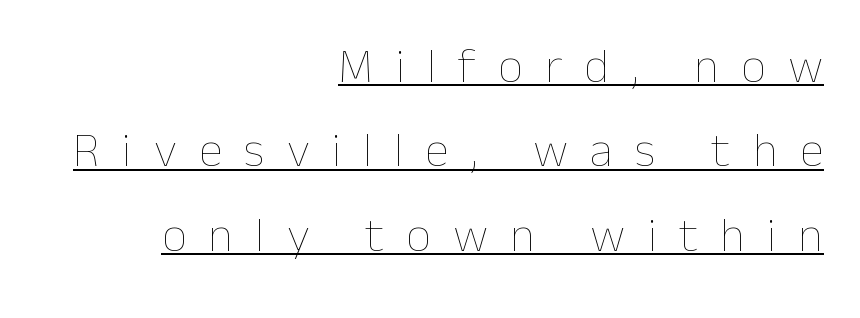
{"italic": "no", "bold": "no", "weight": "thin", "width": "normal", "stroke_contrast": "low", "x_height": "medium", "monospaced": "no", "underline": "yes", "align": "right", "line_spacing_ratio": 1.72, "letter_spacing": "wide", "letter_spacing_em": 0.45, "glyph_px": 49}
